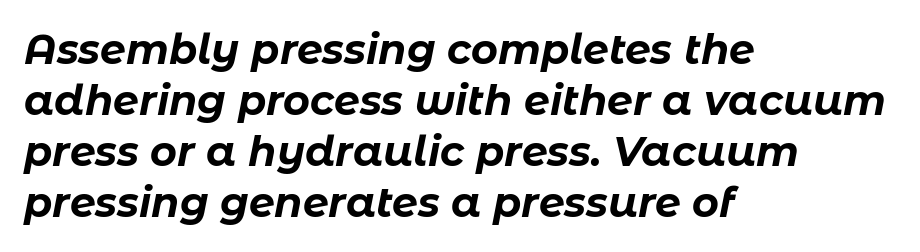
Which margin do the lines hug? The left one — the right edge is uneven. Varying glyph widths throughout — classic text-font behaviour. The horizontal fit of the characters is conventional and even. The passage shown is not underscored anywhere.
